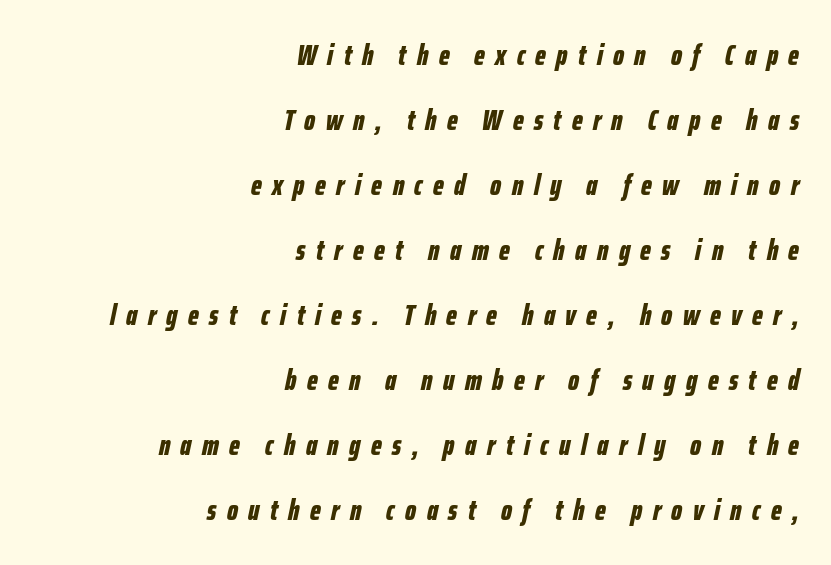
Q: Is the text bold? A: Yes.
Q: Is the text italic (slanted)? A: Yes, it leans right by about 12 degrees.
Q: Is the text underlined? A: No.
Q: How is the paragraph aligned? A: Right-aligned.
Q: Is the spacing between letters normal or unusually wide? A: Unusually wide.
Q: Is the spacing between lines tight, normal or loose? A: Loose.
Q: Width (condensed, normal, or wide)? A: Condensed.
Q: Stroke contrast? A: Low.
Q: x-height? A: Medium.
Q: Monospaced? A: No.
